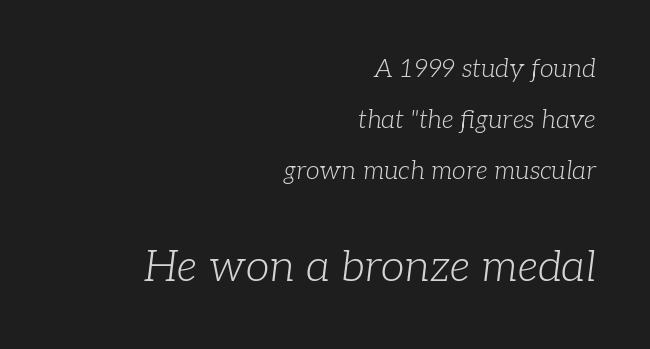
The rendering uses natural spacing where letterforms have individual widths. Compare the two chunks: the lower has the greater cap height. The rag falls on the left side of this text block. Each stroke keeps to a modest, everyday thickness or less. The rendering shows small feet on the letterforms — a serif design.
